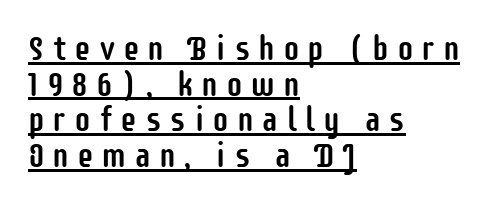
Q: Is the text italic (slanted)? A: No, it is upright.
Q: Is the typeface a serif or a sans-serif typeface? A: Sans-serif.
Q: Is the text underlined? A: Yes.
Q: How is the paragraph aligned? A: Left-aligned.
Q: Is the spacing between letters normal or unusually wide? A: Unusually wide.
Q: Is the spacing between lines tight, normal or loose? A: Tight.
Q: Width (condensed, normal, or wide)? A: Condensed.
Q: Stroke contrast? A: Low.
Q: x-height? A: Large.
Q: Monospaced? A: No.
